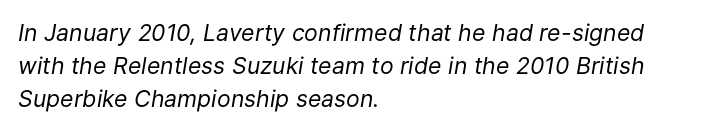
The image shows 23 px text type, italic (leaning right); set left-aligned, normal line spacing (1.43x), normal letter spacing, not underlined.
